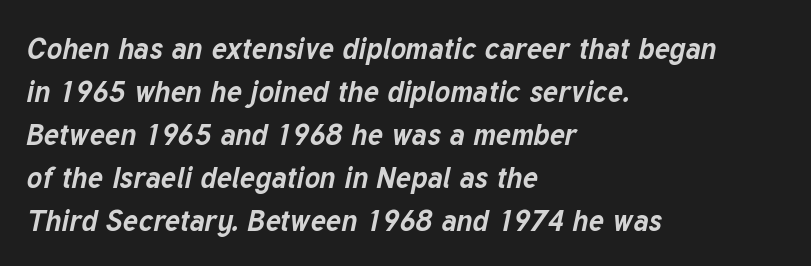
If you drew a ruler down the left edge, every line would touch it. Letters rest on an invisible, unmarked baseline. Pretty heavy lettering here — definitely bold. Varying glyph widths throughout — classic text-font behaviour. The passage shown has conventional tracking throughout.
